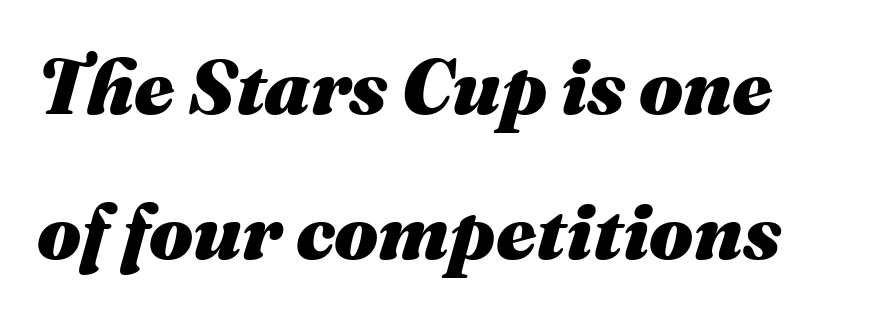
Compared with typical body copy, the letter spacing here is the same. The rendering uses natural spacing where letterforms have individual widths. This sample uses an oblique cut, with every glyph tilted off the vertical. Its strokes are broad and dark, the hallmark of bold type. Each row of text sits above clean, open space.
